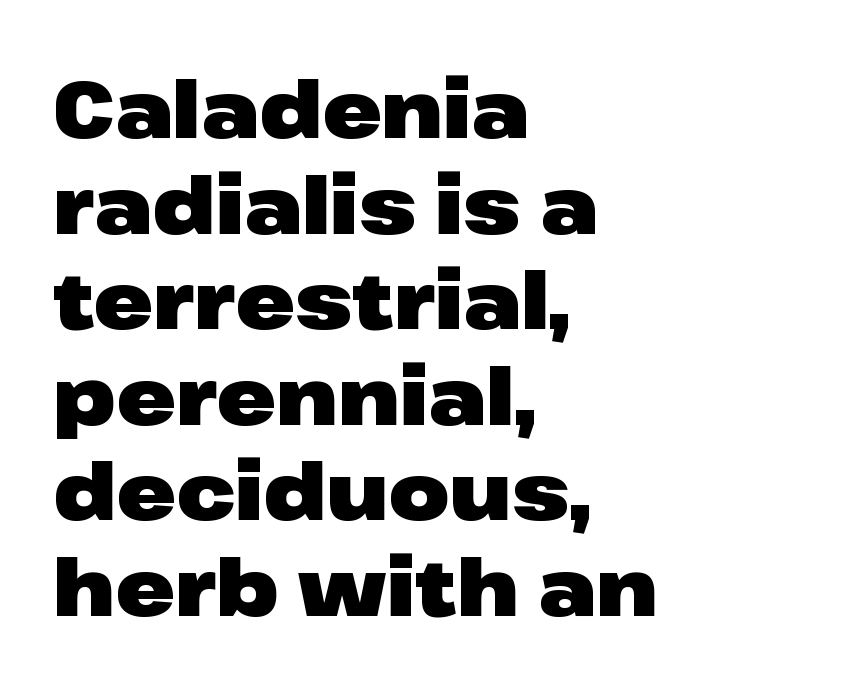
{"serif": "no", "italic": "no", "bold": "yes", "weight": "heavy", "width": "wide", "stroke_contrast": "low", "x_height": "medium", "monospaced": "no", "underline": "no", "align": "left", "line_spacing_ratio": 1.21, "letter_spacing": "normal", "letter_spacing_em": 0.0, "glyph_px": 79}
